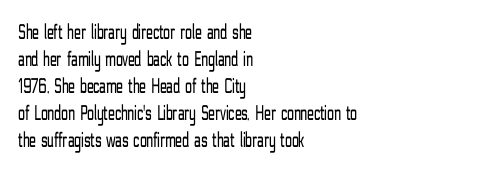
{"italic": "no", "bold": "no", "underline": "no", "align": "left", "line_spacing_ratio": 1.23, "letter_spacing": "normal", "letter_spacing_em": 0.0, "glyph_px": 22}
